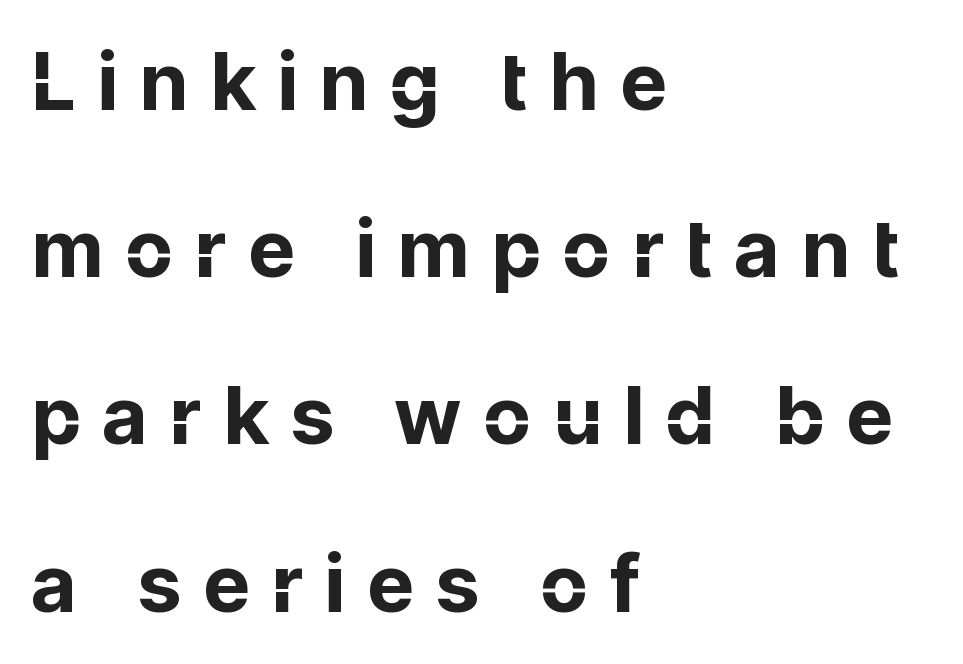
Note: no serifs on the glyphs. Honestly, the rows look like they've been pulled way apart. Character widths vary here, with narrow letters taking less room than wide ones. If you drew a ruler down the left edge, every line would touch it.
